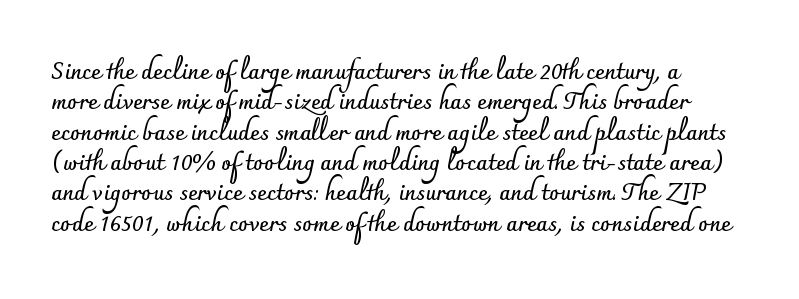
{"bold": "yes", "underline": "no", "line_spacing": "normal", "line_spacing_ratio": 1.32, "letter_spacing": "normal", "letter_spacing_em": 0.0, "glyph_px": 23}
